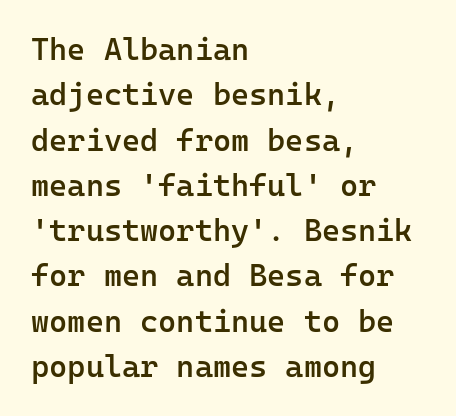
Q: Is the text bold? A: Semi-bold.
Q: Is the text italic (slanted)? A: No, it is upright.
Q: Is the typeface a serif or a sans-serif typeface? A: Sans-serif.
Q: Is the text underlined? A: No.
Q: How is the paragraph aligned? A: Left-aligned.
Q: Is the spacing between letters normal or unusually wide? A: Normal.
Q: Is the spacing between lines tight, normal or loose? A: Normal.
Q: Width (condensed, normal, or wide)? A: Normal.
Q: Stroke contrast? A: Low.
Q: x-height? A: Medium.
Q: Monospaced? A: Yes.
